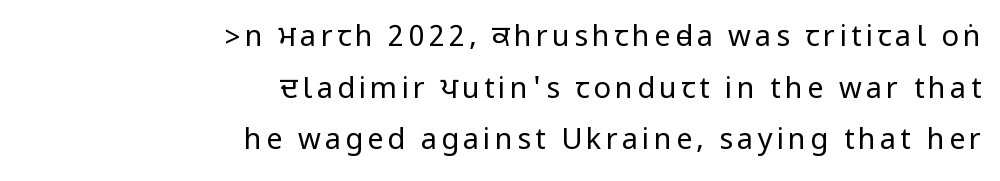
The baseline area is clear. Letterform terminals end flat and unadorned throughout the passage. Ordinary non-slanted type is in use. The ragged edge is on the left, which tells us the setting is flush right.
